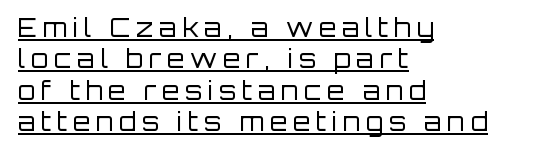
Q: Is the text bold? A: No.
Q: Is the text italic (slanted)? A: No, it is upright.
Q: Is the text underlined? A: Yes.
Q: How is the paragraph aligned? A: Left-aligned.
Q: Is the spacing between letters normal or unusually wide? A: Unusually wide.
Q: Is the spacing between lines tight, normal or loose? A: Normal.
